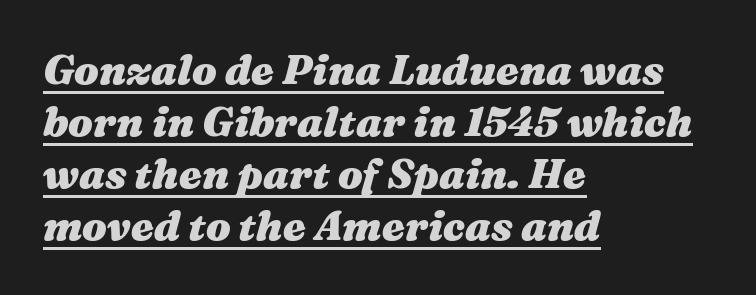
{"italic": "yes", "lean": "right", "slant_degrees": 16, "bold": "yes", "weight": "heavy", "width": "wide", "stroke_contrast": "medium", "x_height": "medium", "monospaced": "no", "underline": "yes", "align": "left", "line_spacing": "normal", "line_spacing_ratio": 1.27, "letter_spacing": "normal", "letter_spacing_em": 0.0, "glyph_px": 41}
